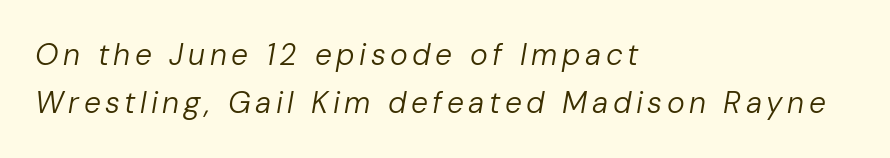
{"italic": "yes", "lean": "right", "slant_degrees": 10, "bold": "no", "weight": "regular", "width": "normal", "stroke_contrast": "low", "x_height": "medium", "monospaced": "no", "underline": "no", "align": "left", "line_spacing": "normal", "line_spacing_ratio": 1.59, "glyph_px": 30}
